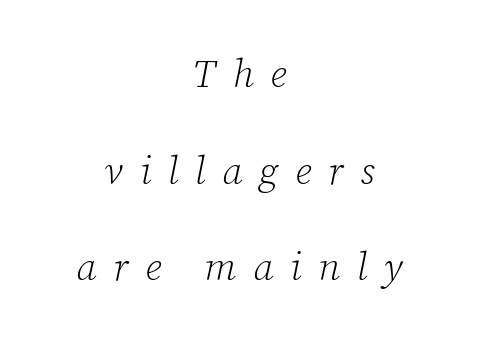
Is the type heavy? It reads as light-to-regular instead. Style check: oblique. The lines in this sample share a center point and differ in where they start and stop. Is this a sans? No — the strokes have serifs. Beneath every word, the page is bare. Airy leading.
